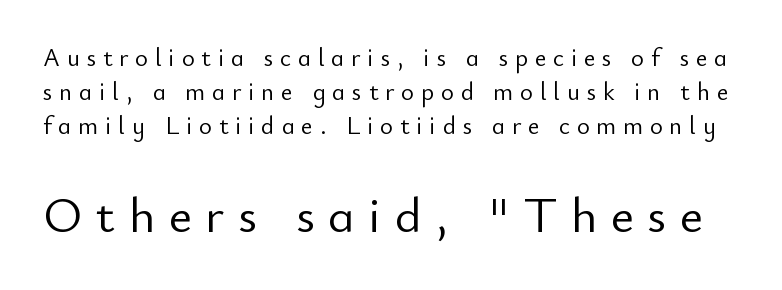
Look at the tracking — it's clearly loosened, letters drifting apart. You can tell it's not italic because the verticals are truly vertical. The later block is typeset at a bigger size than the earlier block. The zone under the glyphs is completely vacant. Grotesque or geometric, the face here clearly has no serifs. Baseline-to-baseline distance is the conventional proportion of letter height.
